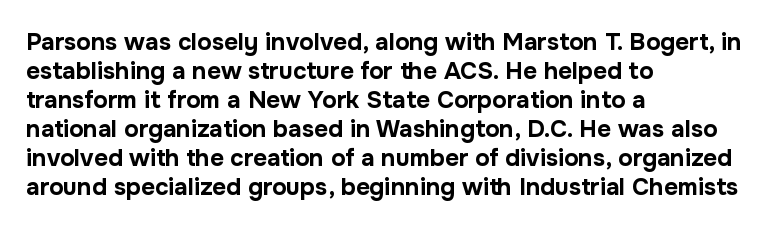
Bold? Absolutely — the strokes are thick and heavy. These lines are set flush left with a ragged right edge. Each row of text sits above clean, open space. There is no visible air inserted between adjacent glyphs. The type sits square on the baseline with zero lean.
